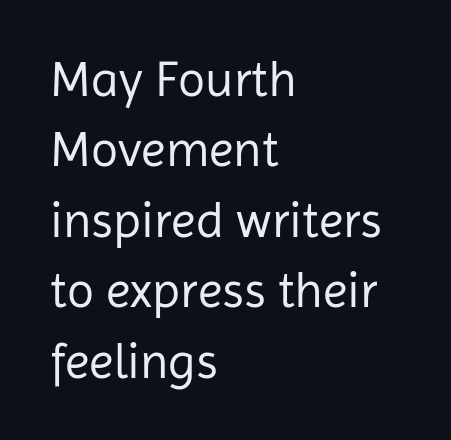
Q: Is the text bold? A: No.
Q: Is the text italic (slanted)? A: No, it is upright.
Q: Is the typeface a serif or a sans-serif typeface? A: Sans-serif.
Q: Is the text underlined? A: No.
Q: How is the paragraph aligned? A: Left-aligned.
Q: Is the spacing between letters normal or unusually wide? A: Normal.
Q: Is the spacing between lines tight, normal or loose? A: Normal.
Q: Width (condensed, normal, or wide)? A: Normal.
Q: Stroke contrast? A: Low.
Q: x-height? A: Medium.
Q: Monospaced? A: No.
